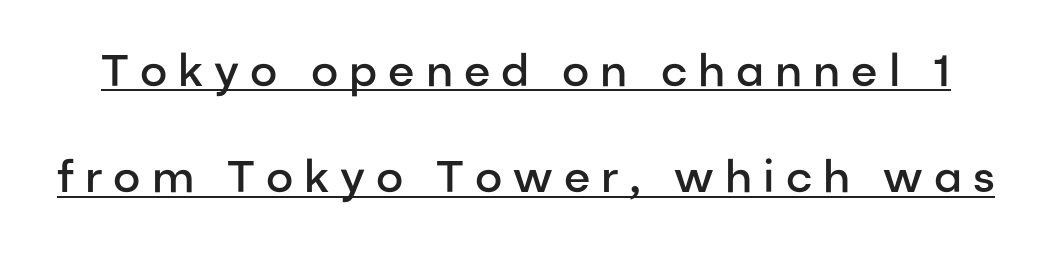
Q: Is the text bold? A: Semi-bold.
Q: Is the text italic (slanted)? A: No, it is upright.
Q: Is the typeface a serif or a sans-serif typeface? A: Sans-serif.
Q: Is the text underlined? A: Yes.
Q: Is the spacing between letters normal or unusually wide? A: Unusually wide.
Q: Is the spacing between lines tight, normal or loose? A: Loose.
Q: Width (condensed, normal, or wide)? A: Normal.
Q: Stroke contrast? A: Low.
Q: x-height? A: Medium.
Q: Monospaced? A: No.
